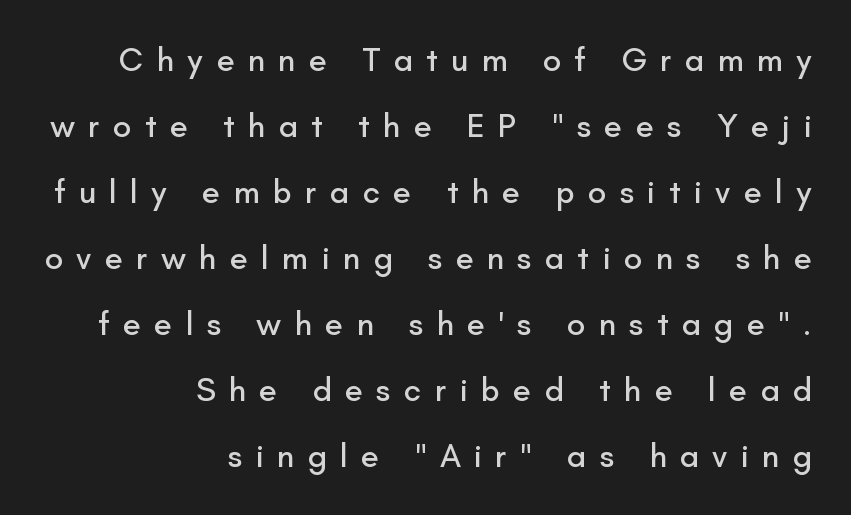
{"serif": "no", "italic": "no", "width": "normal", "stroke_contrast": "low", "x_height": "small", "monospaced": "no", "underline": "no", "align": "right", "line_spacing": "loose", "line_spacing_ratio": 2.0, "letter_spacing": "wide", "letter_spacing_em": 0.4, "glyph_px": 33}
